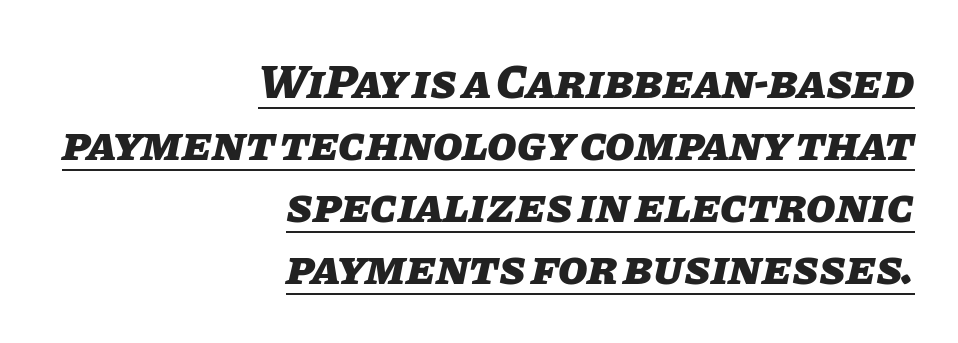
The image shows 48 px heavy type, italic (leaning right); set right-aligned, normal line spacing (1.29x), normal letter spacing, underlined; low stroke contrast and a large x-height.
